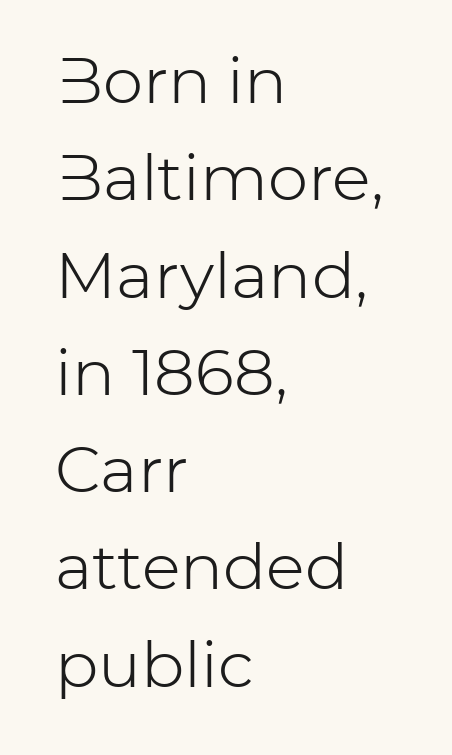
Rows of type keep a routine distance in the vertical direction. How are the letters spaced? Ordinarily, with no added tracking. These glyphs show unthickened strokes, regular width or finer. The baseline area is clear.
